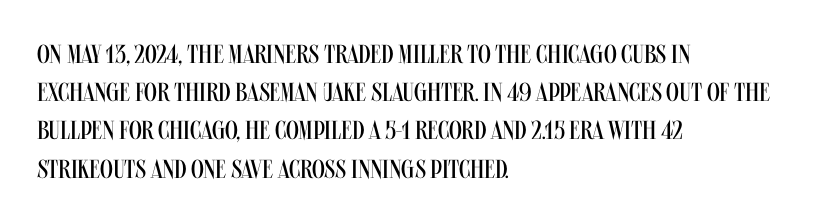
Q: Is the text bold? A: No.
Q: Is the text italic (slanted)? A: No, it is upright.
Q: Is the text underlined? A: No.
Q: How is the paragraph aligned? A: Left-aligned.
Q: Is the spacing between letters normal or unusually wide? A: Normal.
Q: Is the spacing between lines tight, normal or loose? A: Normal.
